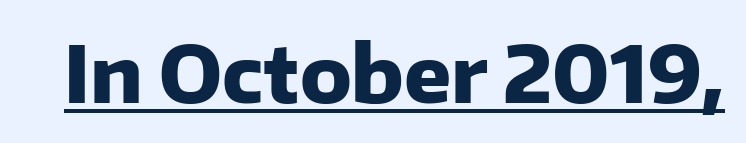
The image shows 78 px heavy sans-serif type, upright; set normal letter spacing, underlined; low stroke contrast and a medium x-height.
